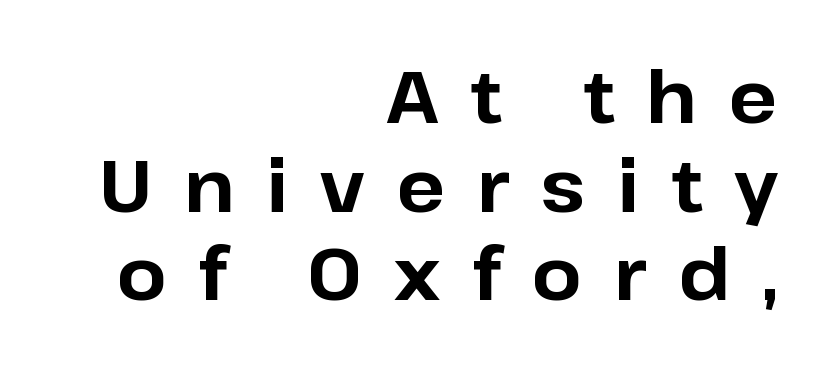
{"serif": "no", "italic": "no", "bold": "yes", "weight": "bold", "width": "normal", "stroke_contrast": "low", "x_height": "medium", "monospaced": "no", "underline": "no", "align": "right", "line_spacing_ratio": 1.23, "letter_spacing": "wide", "letter_spacing_em": 0.44, "glyph_px": 72}
